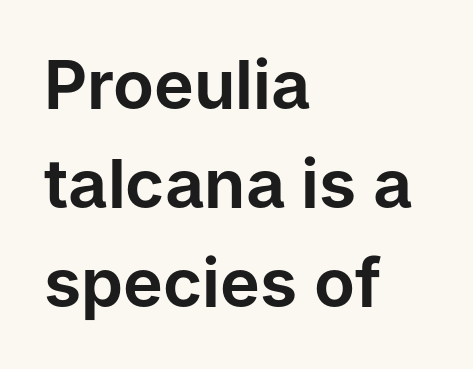
Q: Is the text italic (slanted)? A: No, it is upright.
Q: Is the typeface a serif or a sans-serif typeface? A: Sans-serif.
Q: Is the text underlined? A: No.
Q: How is the paragraph aligned? A: Left-aligned.
Q: Is the spacing between letters normal or unusually wide? A: Normal.
Q: Is the spacing between lines tight, normal or loose? A: Normal.
Q: Width (condensed, normal, or wide)? A: Normal.
Q: Stroke contrast? A: Low.
Q: x-height? A: Medium.
Q: Monospaced? A: No.
